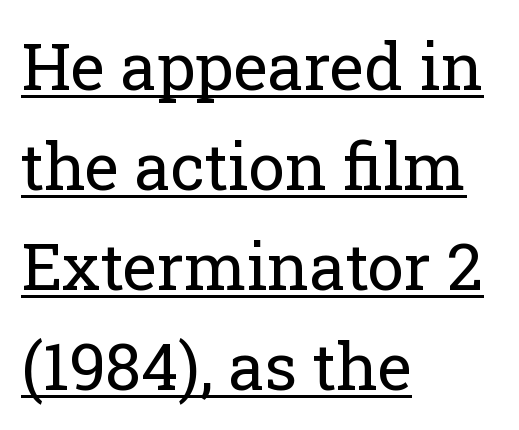
{"serif": "yes", "italic": "no", "bold": "no", "weight": "regular", "width": "normal", "stroke_contrast": "low", "x_height": "medium", "monospaced": "no", "underline": "yes", "align": "left", "line_spacing": "normal", "line_spacing_ratio": 1.54, "letter_spacing": "normal", "letter_spacing_em": 0.0, "glyph_px": 65}
